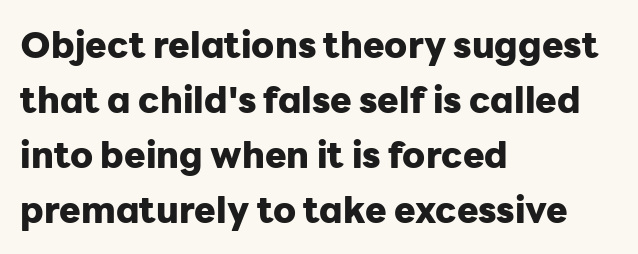
The image shows 36 px heavy sans-serif type, upright; set left-aligned, normal line spacing (1.53x), normal letter spacing, not underlined; low stroke contrast and a medium x-height.
